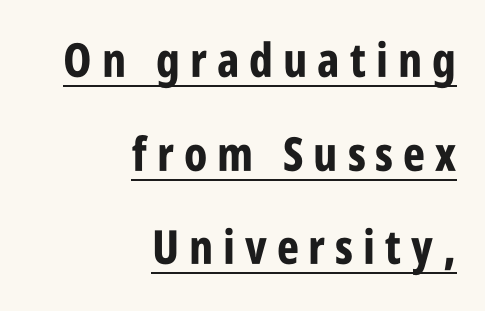
The image shows 47 px bold, condensed sans-serif type, upright; set right-aligned, loose line spacing (1.99x), unusually wide letter spacing (+0.21 em), underlined; low stroke contrast and a large x-height.
